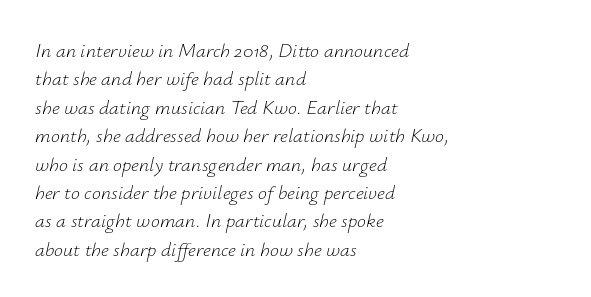
These lines stack with their left ends in a neat column. Regarding leading, the lines here are spaced in the standard way. Every character sits at an angle, as italics do. Only glyphs here, with clear space below each row. Short note: letters normally spaced.
